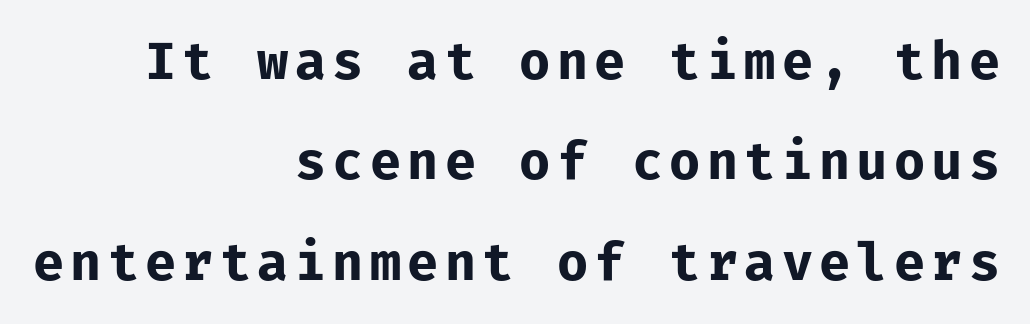
Q: Is the text bold? A: Yes.
Q: Is the text italic (slanted)? A: No, it is upright.
Q: Is the typeface a serif or a sans-serif typeface? A: Sans-serif.
Q: Is the text underlined? A: No.
Q: How is the paragraph aligned? A: Right-aligned.
Q: Is the spacing between lines tight, normal or loose? A: Loose.
Q: Width (condensed, normal, or wide)? A: Normal.
Q: Stroke contrast? A: Low.
Q: x-height? A: Medium.
Q: Monospaced? A: Yes.
